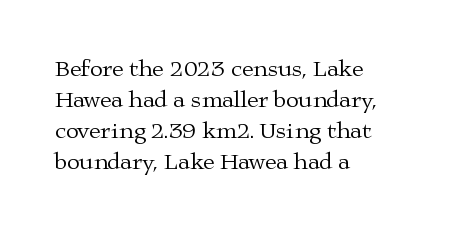
{"italic": "no", "bold": "no", "underline": "no", "align": "left", "line_spacing": "normal", "line_spacing_ratio": 1.35, "letter_spacing": "normal", "letter_spacing_em": 0.0, "glyph_px": 23}
